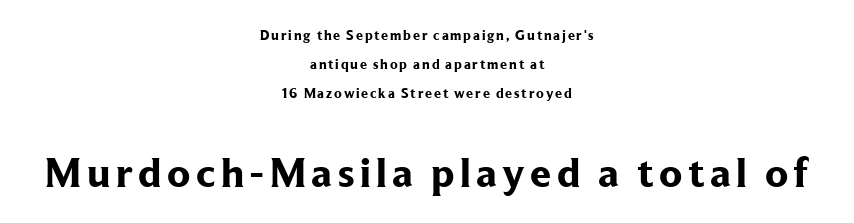
The emphasis by scale lands on block number two, below. The lettering holds an erect, upright posture throughout. Successive baselines arrive slowly, with a big drop between each. The rendering uses natural spacing where letterforms have individual widths. Visually the block forms a symmetrical silhouette, jagged on both flanks.
